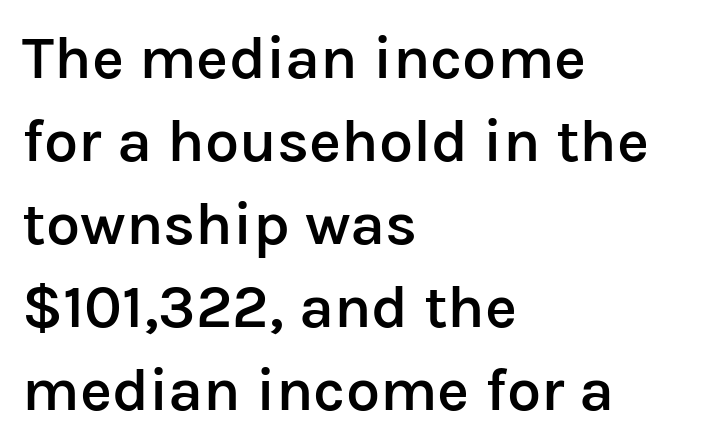
The image shows 61 px semibold sans-serif type, upright; set left-aligned, normal line spacing (1.36x), normal letter spacing, not underlined; low stroke contrast and a medium x-height.
